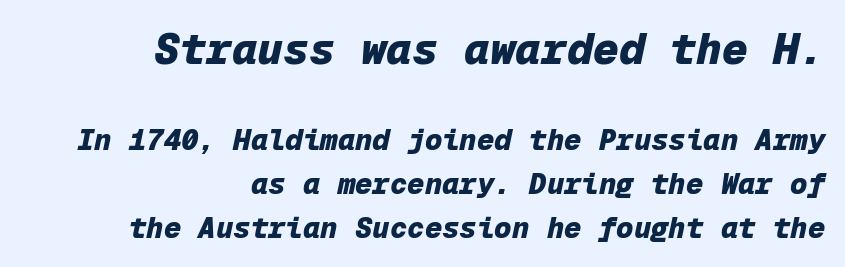
Q: Is the text bold? A: Yes.
Q: Is the text italic (slanted)? A: Yes, it leans right by about 12 degrees.
Q: Is the text underlined? A: No.
Q: How is the paragraph aligned? A: Right-aligned.
Q: Is the spacing between letters normal or unusually wide? A: Normal.
Q: Is the spacing between lines tight, normal or loose? A: Normal.
Q: Which block of text is set in a larger size, the first (top) or the second (bottom)? A: The first (top) one.
Q: Width (condensed, normal, or wide)? A: Normal.
Q: Stroke contrast? A: Low.
Q: x-height? A: Medium.
Q: Monospaced? A: Yes.
